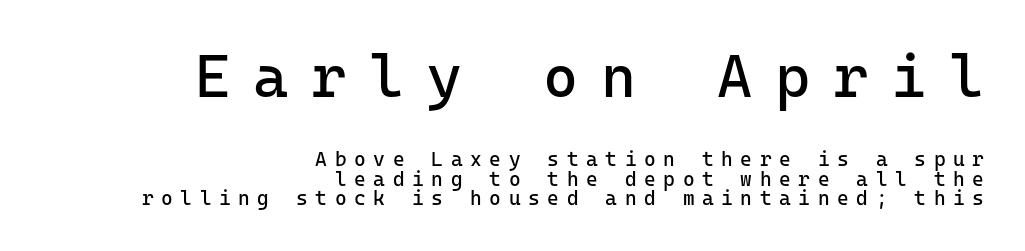
{"serif": "no", "italic": "no", "bold": "no", "weight": "regular", "width": "normal", "stroke_contrast": "low", "x_height": "medium", "underline": "no", "align": "right", "line_spacing": "tight", "line_spacing_ratio": 0.97, "letter_spacing": "wide", "letter_spacing_em": 0.38, "larger_block": "first", "size_ratio": 3.0, "glyph_px": 60}
